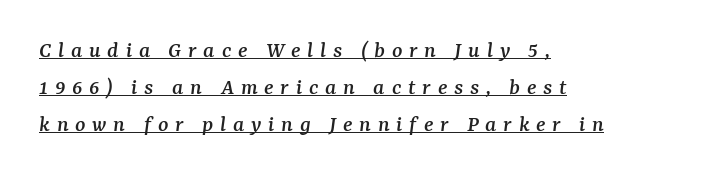
Q: Is the text italic (slanted)? A: Yes, it leans right by about 7 degrees.
Q: Is the text underlined? A: Yes.
Q: How is the paragraph aligned? A: Left-aligned.
Q: Is the spacing between letters normal or unusually wide? A: Unusually wide.
Q: Is the spacing between lines tight, normal or loose? A: Normal.
